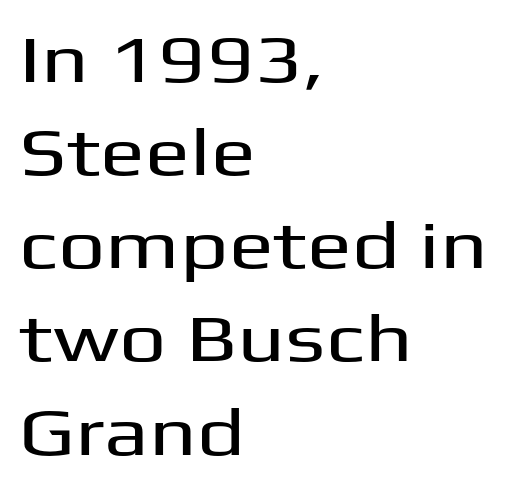
{"serif": "no", "italic": "no", "width": "wide", "stroke_contrast": "medium", "x_height": "medium", "monospaced": "no", "underline": "no", "align": "left", "line_spacing": "normal", "line_spacing_ratio": 1.39, "letter_spacing": "normal", "letter_spacing_em": 0.0, "glyph_px": 67}
